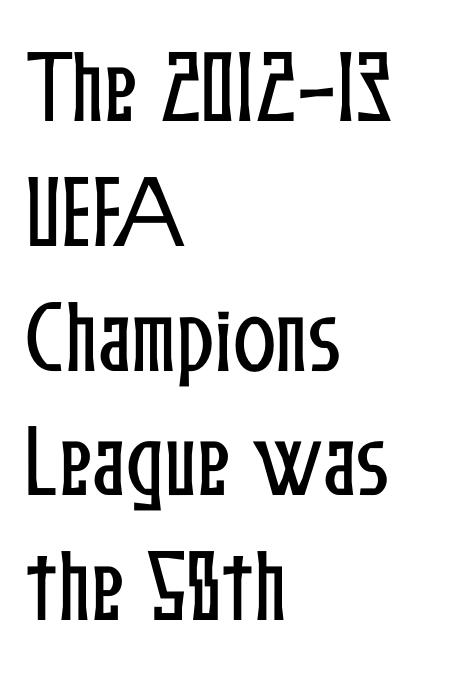
{"italic": "no", "width": "condensed", "stroke_contrast": "low", "x_height": "medium", "monospaced": "no", "underline": "no", "align": "left", "line_spacing": "normal", "line_spacing_ratio": 1.56, "letter_spacing": "normal", "letter_spacing_em": 0.0, "glyph_px": 80}
